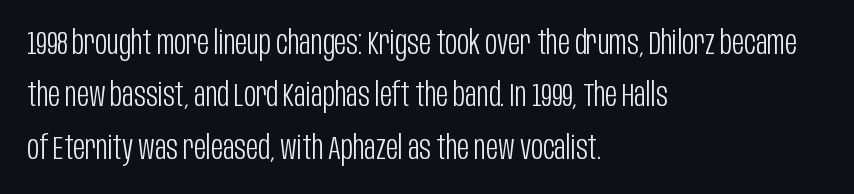
Q: Is the text bold? A: No.
Q: Is the text italic (slanted)? A: No, it is upright.
Q: Is the typeface a serif or a sans-serif typeface? A: Sans-serif.
Q: Is the text underlined? A: No.
Q: How is the paragraph aligned? A: Left-aligned.
Q: Is the spacing between letters normal or unusually wide? A: Normal.
Q: Is the spacing between lines tight, normal or loose? A: Normal.
Q: Width (condensed, normal, or wide)? A: Condensed.
Q: Stroke contrast? A: Low.
Q: x-height? A: Large.
Q: Monospaced? A: No.
